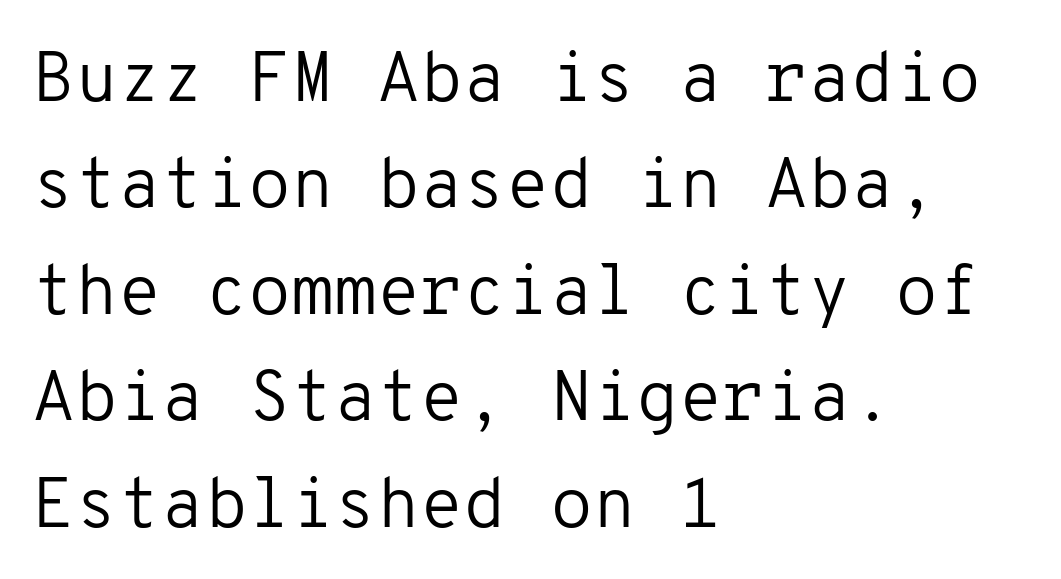
What kind of face is this? One without serifs — a sans. Horizontal bands of white between lines are of average thickness. These lines are rendered in a fixed-pitch font. The lines in this sample share a left origin and differ only in where they stop. Posture: straight, roman, zero tilt.
